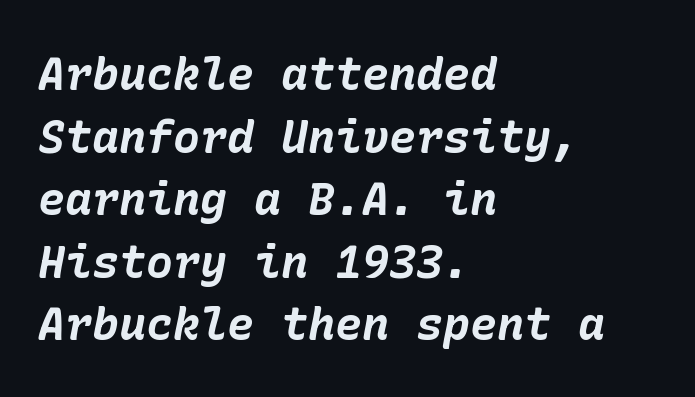
Q: Is the text bold? A: Yes.
Q: Is the text italic (slanted)? A: Yes, it leans right by about 10 degrees.
Q: Is the text underlined? A: No.
Q: How is the paragraph aligned? A: Left-aligned.
Q: Is the spacing between letters normal or unusually wide? A: Normal.
Q: Is the spacing between lines tight, normal or loose? A: Normal.
Q: Width (condensed, normal, or wide)? A: Normal.
Q: Stroke contrast? A: Low.
Q: x-height? A: Medium.
